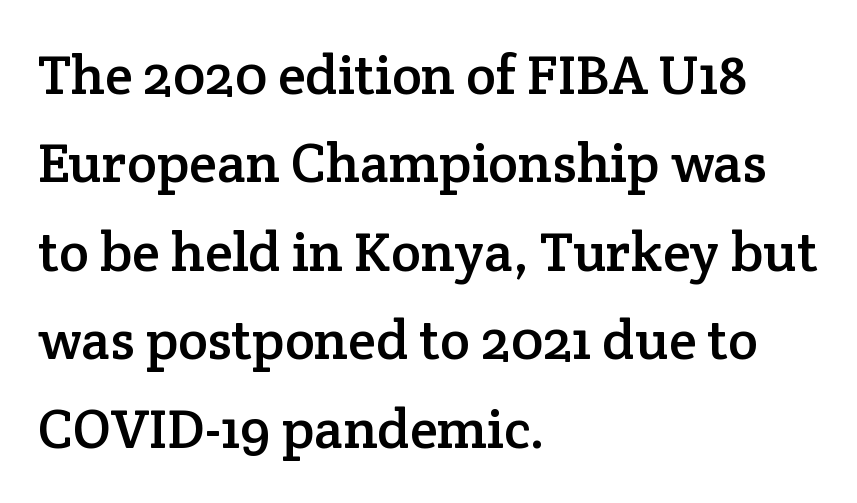
{"serif": "yes", "italic": "no", "width": "normal", "stroke_contrast": "low", "x_height": "medium", "monospaced": "no", "underline": "no", "align": "left", "line_spacing": "normal", "line_spacing_ratio": 1.58, "letter_spacing": "normal", "letter_spacing_em": 0.0, "glyph_px": 56}
